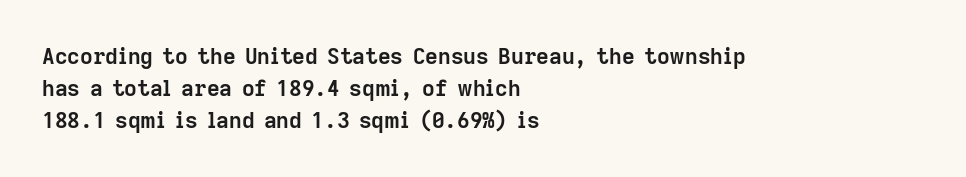
{"italic": "no", "bold": "yes", "underline": "no", "align": "left", "line_spacing": "normal", "line_spacing_ratio": 1.46, "letter_spacing": "normal", "letter_spacing_em": 0.0, "glyph_px": 22}
